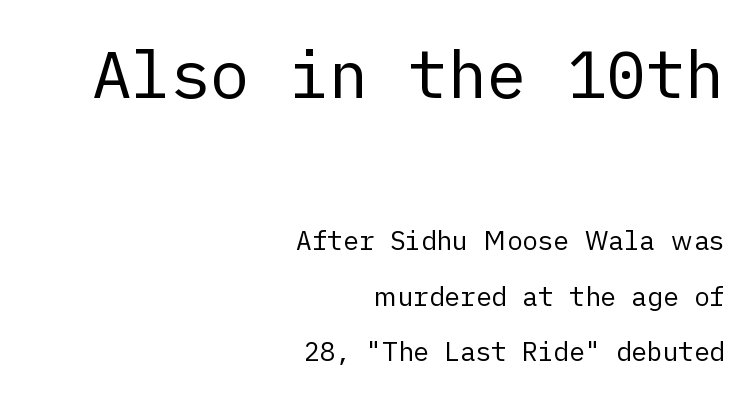
The image shows 66 px regular-weight sans-serif type, upright; set right-aligned, loose line spacing (2.13x), normal letter spacing, not underlined; the first (top) block is 2.54x larger; low stroke contrast and a medium x-height.
